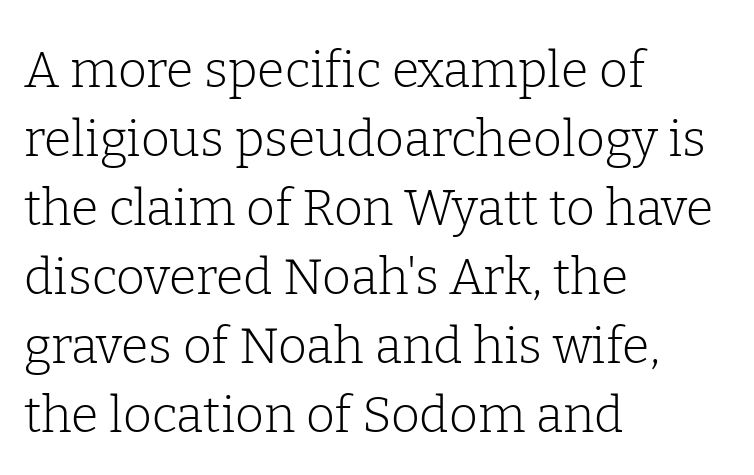
The rendering anchors every line to the left-hand side. Default kerning and tracking; the words read as compact shapes. Serifs: yes, visible at the terminals of the letterforms. If you measured baseline to baseline, you'd find a middling distance. On a weight scale, this lands at 450 or below. You can tell it's not italic because the verticals are truly vertical.
